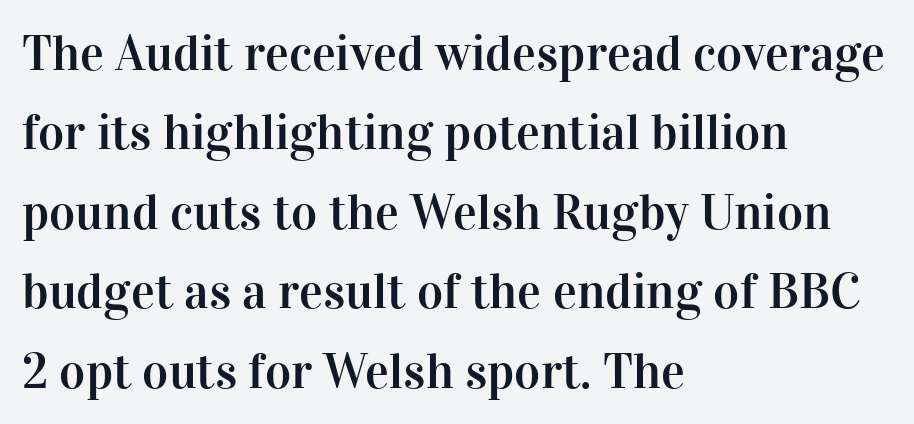
The image shows 50 px serif type, upright; set left-aligned, normal line spacing (1.59x), normal letter spacing, not underlined; high stroke contrast and a medium x-height.
